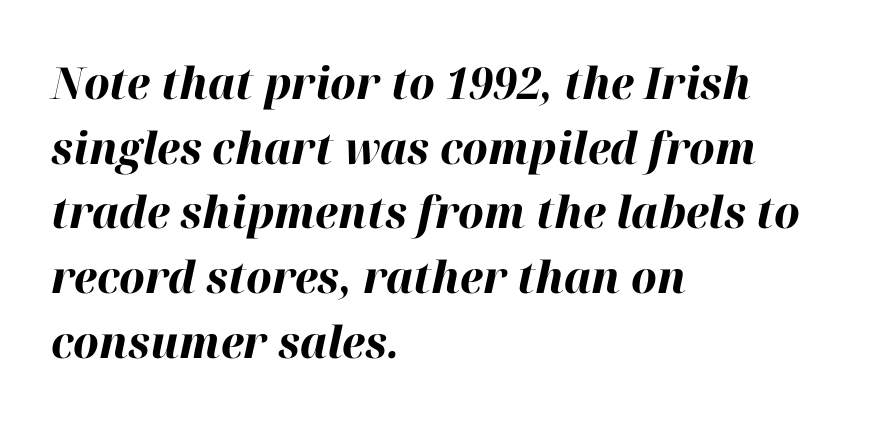
Q: Is the text bold? A: Yes.
Q: Is the text italic (slanted)? A: Yes, it leans right by about 12 degrees.
Q: Is the text underlined? A: No.
Q: How is the paragraph aligned? A: Left-aligned.
Q: Is the spacing between letters normal or unusually wide? A: Normal.
Q: Is the spacing between lines tight, normal or loose? A: Normal.
Q: Width (condensed, normal, or wide)? A: Normal.
Q: Stroke contrast? A: High.
Q: x-height? A: Medium.
Q: Monospaced? A: No.
